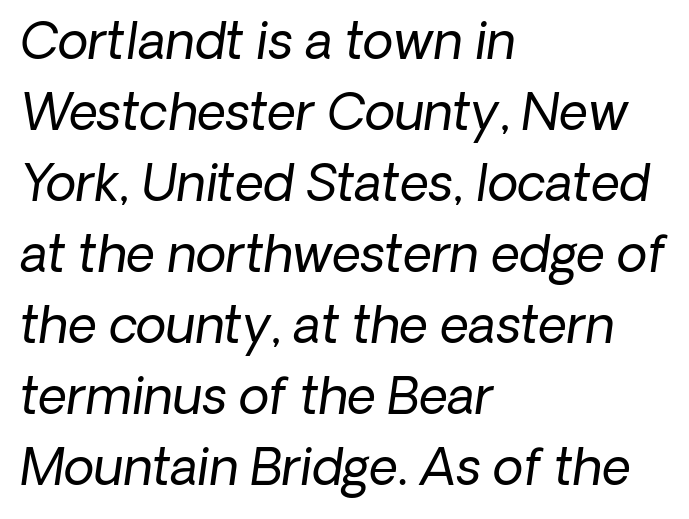
Q: Is the text bold? A: No.
Q: Is the text italic (slanted)? A: Yes, it leans right by about 8 degrees.
Q: Is the text underlined? A: No.
Q: How is the paragraph aligned? A: Left-aligned.
Q: Is the spacing between letters normal or unusually wide? A: Normal.
Q: Is the spacing between lines tight, normal or loose? A: Normal.
Q: Width (condensed, normal, or wide)? A: Normal.
Q: Stroke contrast? A: Low.
Q: x-height? A: Medium.
Q: Monospaced? A: No.
